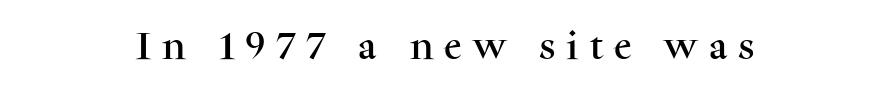
Q: Is the text italic (slanted)? A: No, it is upright.
Q: Is the typeface a serif or a sans-serif typeface? A: Serif.
Q: Is the text underlined? A: No.
Q: How is the paragraph aligned? A: Centered.
Q: Is the spacing between letters normal or unusually wide? A: Unusually wide.
Q: Width (condensed, normal, or wide)? A: Normal.
Q: Stroke contrast? A: Medium.
Q: x-height? A: Medium.
Q: Monospaced? A: No.
